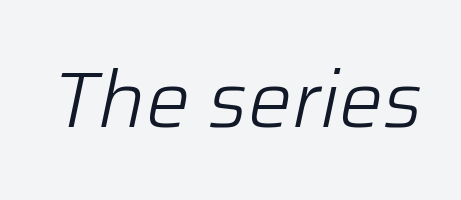
Q: Is the text bold? A: No.
Q: Is the text italic (slanted)? A: Yes, it leans right by about 12 degrees.
Q: Is the text underlined? A: No.
Q: Is the spacing between letters normal or unusually wide? A: Normal.
Q: Width (condensed, normal, or wide)? A: Normal.
Q: Stroke contrast? A: Low.
Q: x-height? A: Medium.
Q: Monospaced? A: No.
